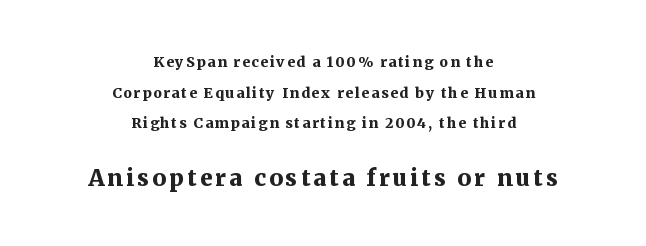
Q: Is the text bold? A: Yes.
Q: Is the text italic (slanted)? A: No, it is upright.
Q: Is the text underlined? A: No.
Q: How is the paragraph aligned? A: Centered.
Q: Is the spacing between lines tight, normal or loose? A: Loose.
Q: Which block of text is set in a larger size, the first (top) or the second (bottom)? A: The second (bottom) one.
